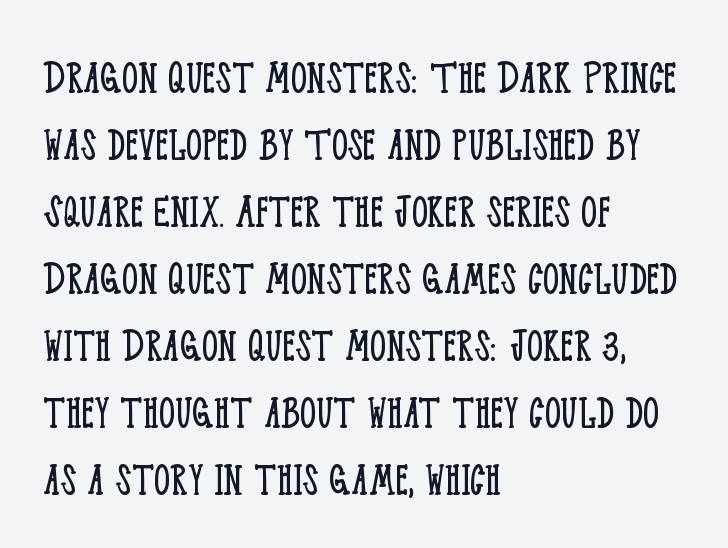
The image shows 50 px light, condensed serif type, upright; set left-aligned, normal line spacing (1.34x), normal letter spacing, not underlined; low stroke contrast and a large x-height.
